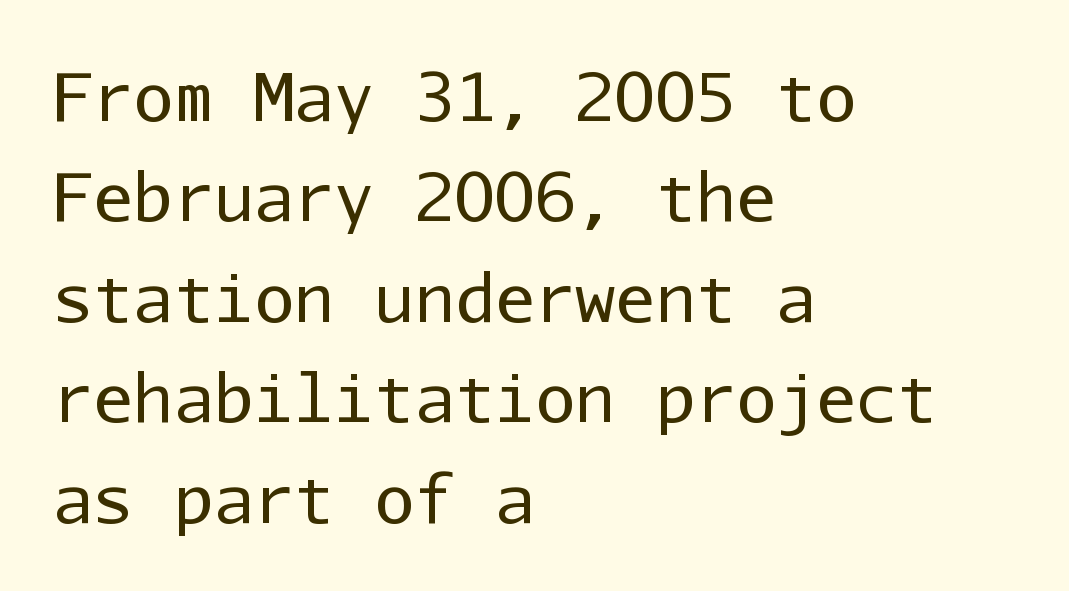
{"serif": "no", "italic": "no", "bold": "no", "weight": "regular", "width": "normal", "stroke_contrast": "low", "x_height": "medium", "monospaced": "yes", "underline": "no", "align": "left", "line_spacing": "normal", "line_spacing_ratio": 1.5, "letter_spacing": "normal", "letter_spacing_em": 0.0, "glyph_px": 67}
